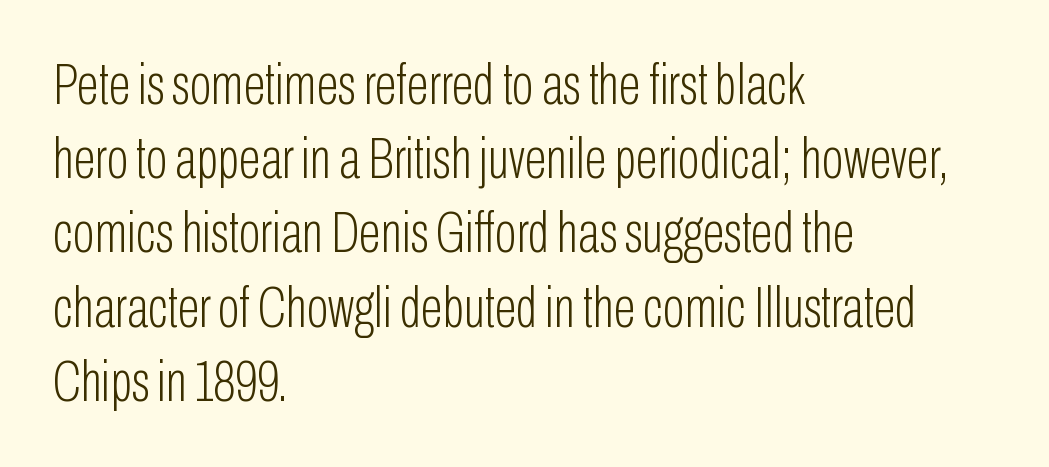
Q: Is the text bold? A: No.
Q: Is the text italic (slanted)? A: No, it is upright.
Q: Is the typeface a serif or a sans-serif typeface? A: Sans-serif.
Q: Is the text underlined? A: No.
Q: How is the paragraph aligned? A: Left-aligned.
Q: Is the spacing between letters normal or unusually wide? A: Normal.
Q: Is the spacing between lines tight, normal or loose? A: Normal.
Q: Width (condensed, normal, or wide)? A: Condensed.
Q: Stroke contrast? A: Low.
Q: x-height? A: Medium.
Q: Monospaced? A: No.
